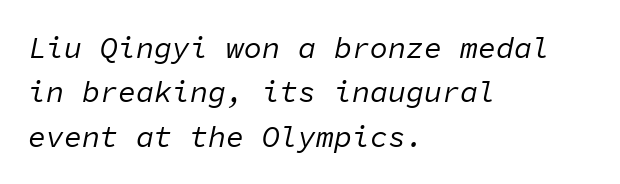
{"italic": "yes", "lean": "right", "slant_degrees": 11, "bold": "no", "weight": "regular", "width": "normal", "stroke_contrast": "low", "x_height": "medium", "monospaced": "yes", "underline": "no", "align": "left", "line_spacing": "normal", "line_spacing_ratio": 1.48, "letter_spacing": "normal", "letter_spacing_em": 0.0, "glyph_px": 30}
